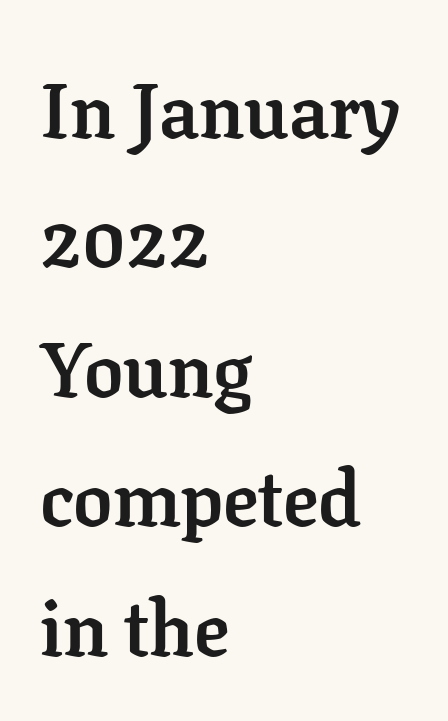
{"serif": "yes", "italic": "no", "bold": "yes", "weight": "semibold", "width": "normal", "stroke_contrast": "low", "x_height": "medium", "monospaced": "no", "underline": "no", "align": "left", "line_spacing": "normal", "line_spacing_ratio": 1.66, "letter_spacing": "normal", "letter_spacing_em": 0.0, "glyph_px": 78}
